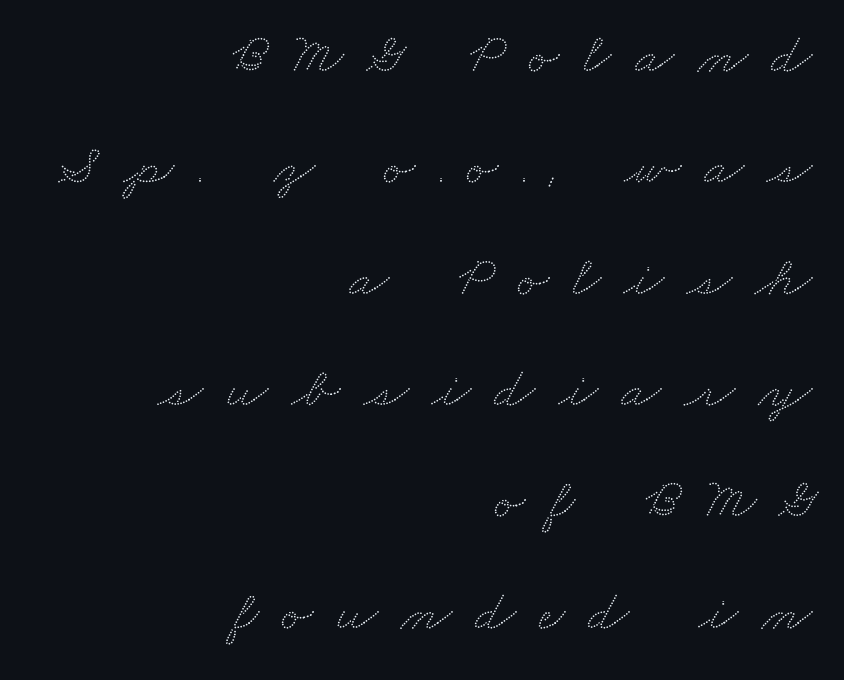
{"width": "wide", "stroke_contrast": "low", "x_height": "small", "monospaced": "no", "underline": "no", "align": "right", "line_spacing": "loose", "line_spacing_ratio": 1.92, "letter_spacing": "wide", "letter_spacing_em": 0.4, "glyph_px": 58}
